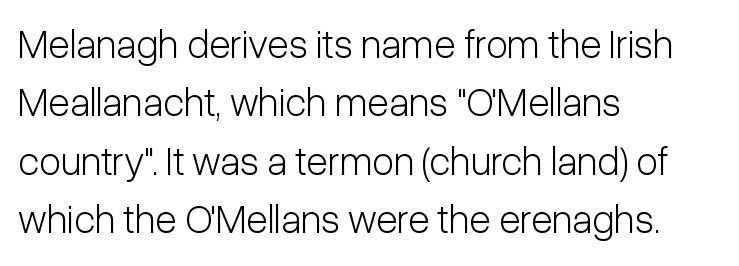
{"serif": "no", "italic": "no", "bold": "no", "weight": "light", "width": "condensed", "stroke_contrast": "low", "x_height": "medium", "monospaced": "no", "underline": "no", "align": "left", "line_spacing": "normal", "line_spacing_ratio": 1.46, "letter_spacing": "normal", "letter_spacing_em": 0.0, "glyph_px": 40}
